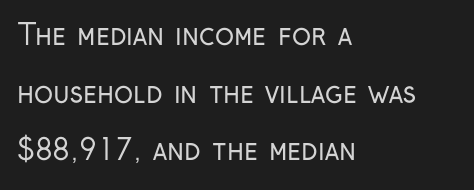
These lines stack with their left ends in a neat column. Designer's note — italics off, roman on. Does extra space separate the letters? No, they use regular spacing. Each new line begins a long way beneath the previous one. Underlining? Definitely not there.
